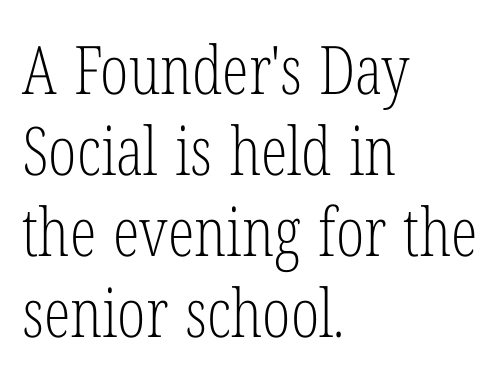
Q: Is the text bold? A: No.
Q: Is the text italic (slanted)? A: No, it is upright.
Q: Is the typeface a serif or a sans-serif typeface? A: Serif.
Q: Is the text underlined? A: No.
Q: How is the paragraph aligned? A: Left-aligned.
Q: Is the spacing between letters normal or unusually wide? A: Normal.
Q: Width (condensed, normal, or wide)? A: Condensed.
Q: Stroke contrast? A: Low.
Q: x-height? A: Medium.
Q: Monospaced? A: No.
